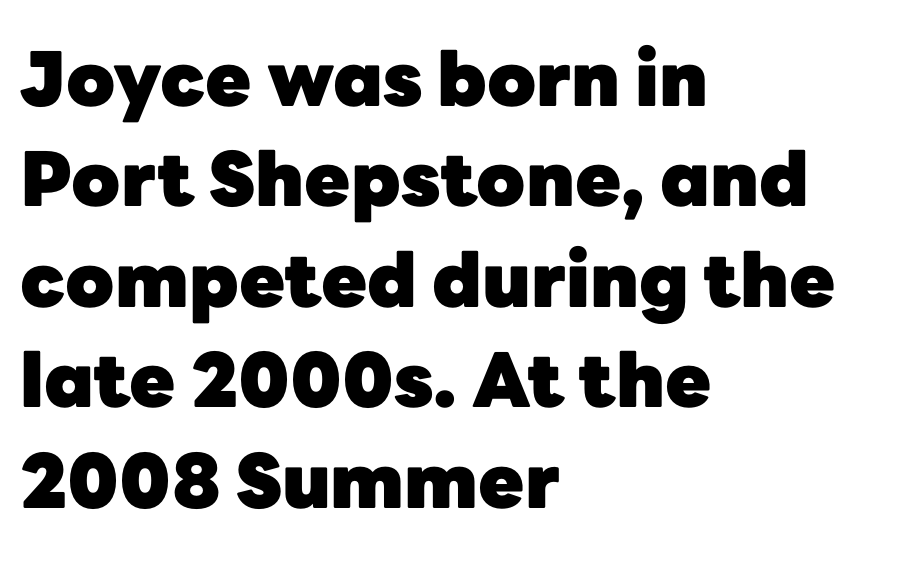
Underlining? Definitely not there. This rendering leaves character spacing at its baseline value. The face used here has the dense, thick strokes of a bold. Is this a fixed-width face? No — the glyphs have proportional, varying widths. The vertical gap from one line to the next is medium. Observe the absence of serifs on each vertical stroke in this sample.
